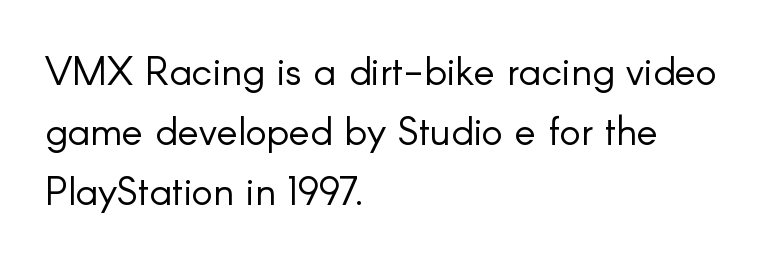
The letters carry no serifs — their stems end cleanly without finishing strokes. The horizontal fit of the characters is conventional and even. Weight: not bold — regular or lighter. Visually the block forms a straight wall on the left and a jagged coastline on the right.
